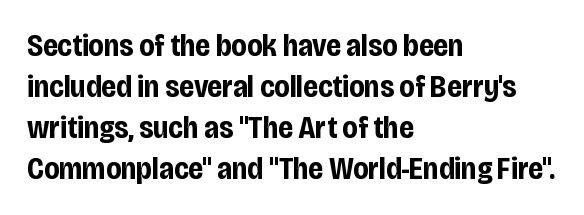
Q: Is the text bold? A: Yes.
Q: Is the text italic (slanted)? A: No, it is upright.
Q: Is the typeface a serif or a sans-serif typeface? A: Sans-serif.
Q: Is the text underlined? A: No.
Q: How is the paragraph aligned? A: Left-aligned.
Q: Is the spacing between letters normal or unusually wide? A: Normal.
Q: Is the spacing between lines tight, normal or loose? A: Normal.
Q: Width (condensed, normal, or wide)? A: Condensed.
Q: Stroke contrast? A: Low.
Q: x-height? A: Large.
Q: Monospaced? A: No.
